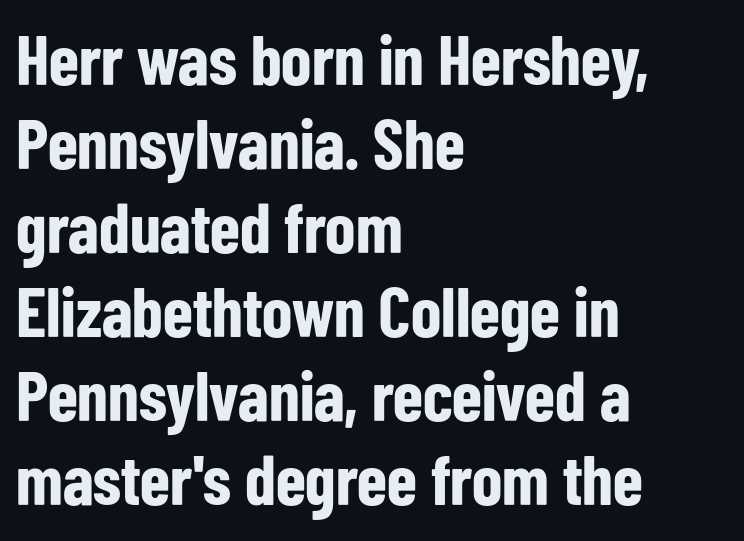
Q: Is the text bold? A: Yes.
Q: Is the text italic (slanted)? A: No, it is upright.
Q: Is the typeface a serif or a sans-serif typeface? A: Sans-serif.
Q: Is the text underlined? A: No.
Q: How is the paragraph aligned? A: Left-aligned.
Q: Is the spacing between letters normal or unusually wide? A: Normal.
Q: Width (condensed, normal, or wide)? A: Condensed.
Q: Stroke contrast? A: Low.
Q: x-height? A: Medium.
Q: Monospaced? A: No.
